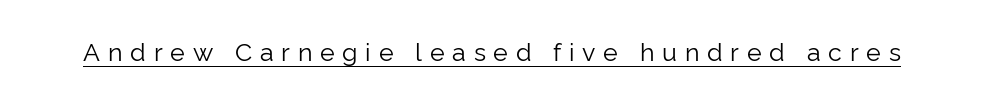
Q: Is the text bold? A: No.
Q: Is the text italic (slanted)? A: No, it is upright.
Q: Is the text underlined? A: Yes.
Q: Is the spacing between letters normal or unusually wide? A: Unusually wide.
